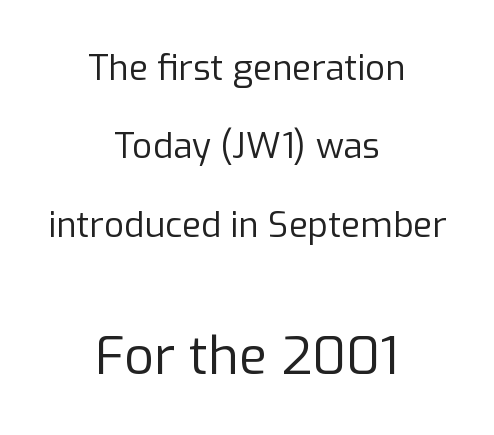
{"serif": "no", "italic": "no", "bold": "no", "weight": "regular", "width": "normal", "stroke_contrast": "low", "x_height": "medium", "monospaced": "no", "underline": "no", "align": "center", "line_spacing": "loose", "line_spacing_ratio": 2.24, "letter_spacing": "normal", "letter_spacing_em": 0.0, "larger_block": "second", "size_ratio": 1.49, "glyph_px": 52}
